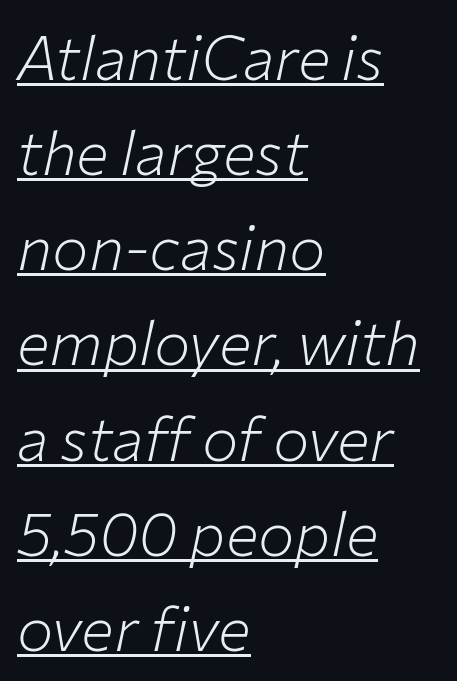
Q: Is the text bold? A: No.
Q: Is the text italic (slanted)? A: Yes, it leans right by about 12 degrees.
Q: Is the text underlined? A: Yes.
Q: How is the paragraph aligned? A: Left-aligned.
Q: Is the spacing between letters normal or unusually wide? A: Normal.
Q: Is the spacing between lines tight, normal or loose? A: Normal.
Q: Width (condensed, normal, or wide)? A: Normal.
Q: Stroke contrast? A: Low.
Q: x-height? A: Medium.
Q: Monospaced? A: No.
